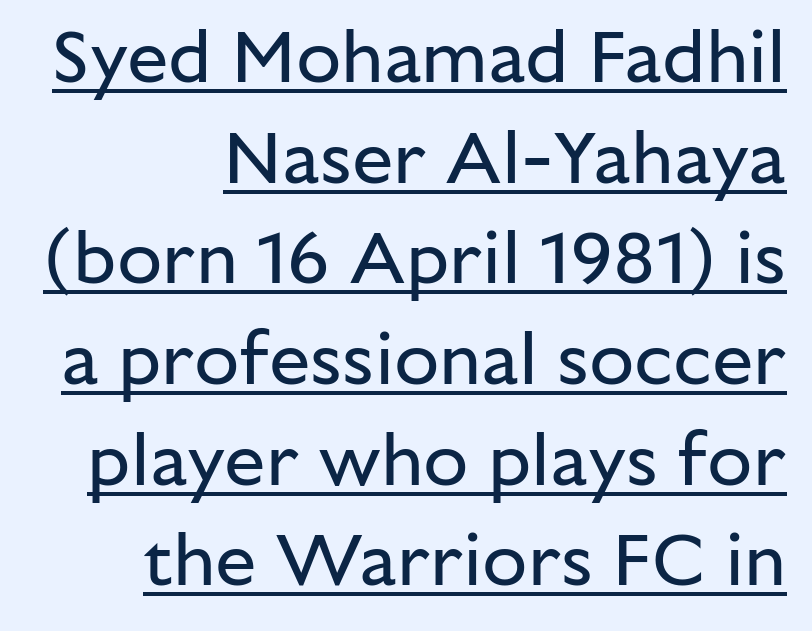
Q: Is the text bold? A: No.
Q: Is the text italic (slanted)? A: No, it is upright.
Q: Is the typeface a serif or a sans-serif typeface? A: Sans-serif.
Q: Is the text underlined? A: Yes.
Q: How is the paragraph aligned? A: Right-aligned.
Q: Is the spacing between letters normal or unusually wide? A: Normal.
Q: Is the spacing between lines tight, normal or loose? A: Normal.
Q: Width (condensed, normal, or wide)? A: Normal.
Q: Stroke contrast? A: Low.
Q: x-height? A: Medium.
Q: Monospaced? A: No.
